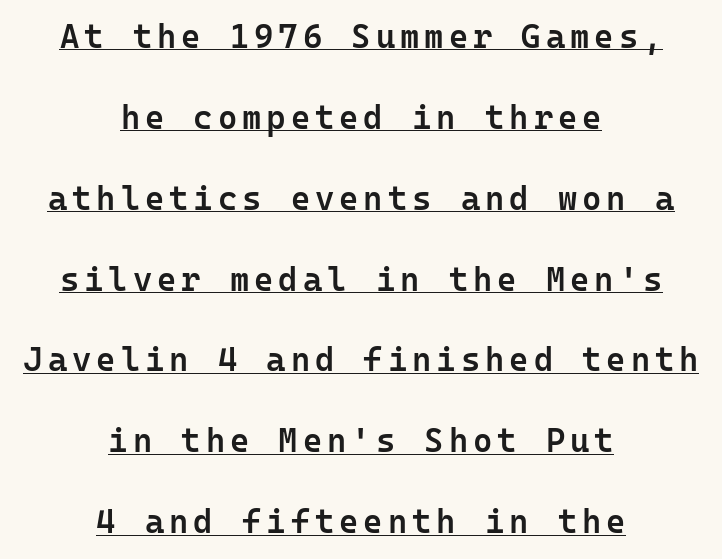
Q: Is the text bold? A: Semi-bold.
Q: Is the text italic (slanted)? A: No, it is upright.
Q: Is the typeface a serif or a sans-serif typeface? A: Sans-serif.
Q: Is the text underlined? A: Yes.
Q: How is the paragraph aligned? A: Centered.
Q: Is the spacing between lines tight, normal or loose? A: Loose.
Q: Width (condensed, normal, or wide)? A: Normal.
Q: Stroke contrast? A: Low.
Q: x-height? A: Medium.
Q: Monospaced? A: Yes.
